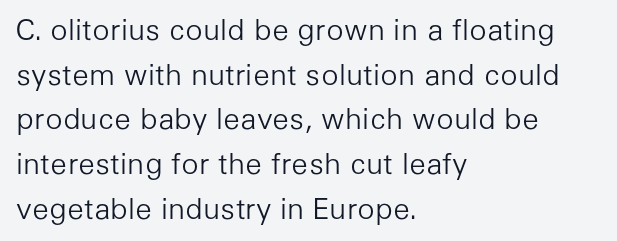
Q: Is the text bold? A: No.
Q: Is the text italic (slanted)? A: No, it is upright.
Q: Is the typeface a serif or a sans-serif typeface? A: Sans-serif.
Q: Is the text underlined? A: No.
Q: How is the paragraph aligned? A: Left-aligned.
Q: Is the spacing between letters normal or unusually wide? A: Normal.
Q: Is the spacing between lines tight, normal or loose? A: Normal.
Q: Width (condensed, normal, or wide)? A: Normal.
Q: Stroke contrast? A: Low.
Q: x-height? A: Medium.
Q: Monospaced? A: No.
